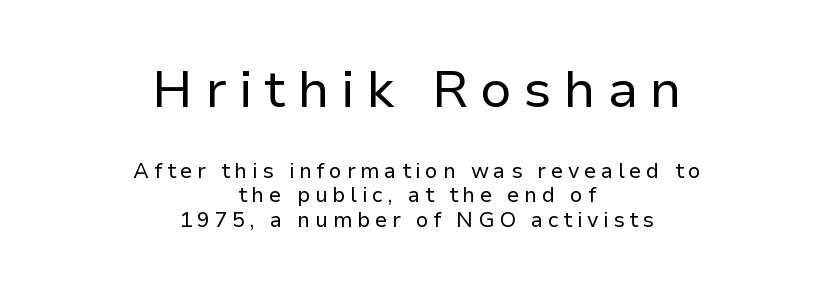
The image shows 52 px regular-weight sans-serif type, upright; set centered, line spacing 1.16x, unusually wide letter spacing (+0.22 em), not underlined; the first (top) block is 2.48x larger; low stroke contrast and a medium x-height.
